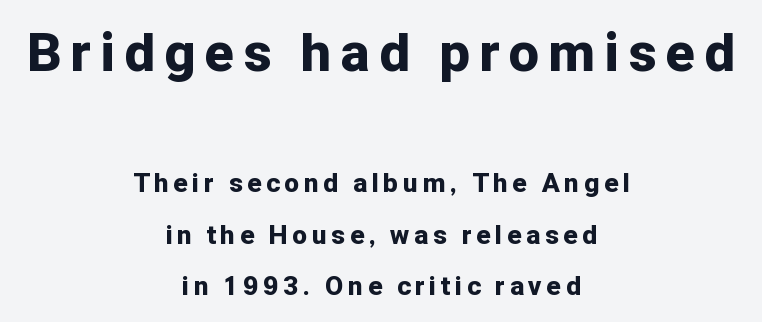
Q: Is the text bold? A: Yes.
Q: Is the text italic (slanted)? A: No, it is upright.
Q: Is the typeface a serif or a sans-serif typeface? A: Sans-serif.
Q: Is the text underlined? A: No.
Q: How is the paragraph aligned? A: Centered.
Q: Is the spacing between lines tight, normal or loose? A: Loose.
Q: Which block of text is set in a larger size, the first (top) or the second (bottom)? A: The first (top) one.
Q: Width (condensed, normal, or wide)? A: Normal.
Q: Stroke contrast? A: Low.
Q: x-height? A: Medium.
Q: Monospaced? A: No.
